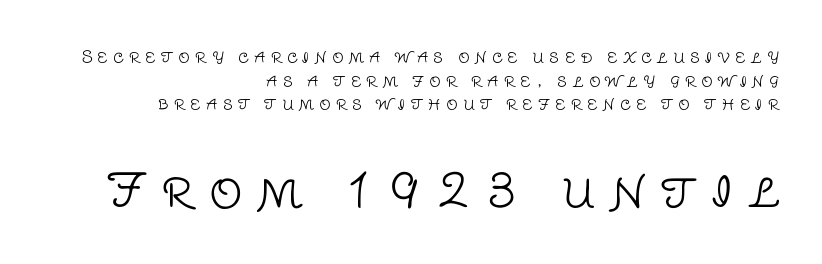
Interline gaps are of average width in this sample. Beneath every word, the page is bare. Heft: none added — not bold. Alignment: flush right.
